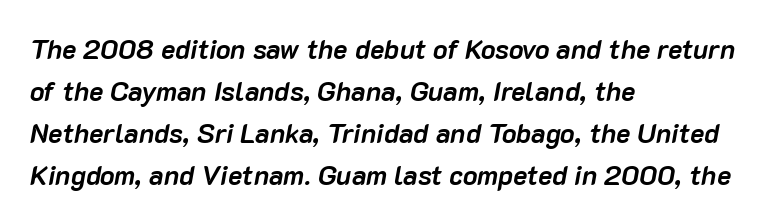
{"italic": "yes", "lean": "right", "slant_degrees": 10, "bold": "yes", "underline": "no", "align": "left", "line_spacing": "normal", "line_spacing_ratio": 1.55, "letter_spacing": "normal", "letter_spacing_em": 0.0, "glyph_px": 27}
